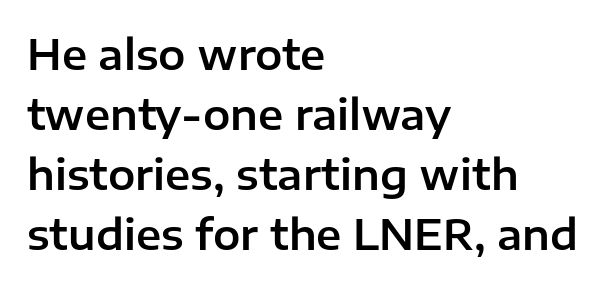
{"serif": "no", "italic": "no", "width": "normal", "stroke_contrast": "low", "x_height": "medium", "monospaced": "no", "underline": "no", "align": "left", "line_spacing": "normal", "line_spacing_ratio": 1.46, "letter_spacing": "normal", "letter_spacing_em": 0.0, "glyph_px": 41}
